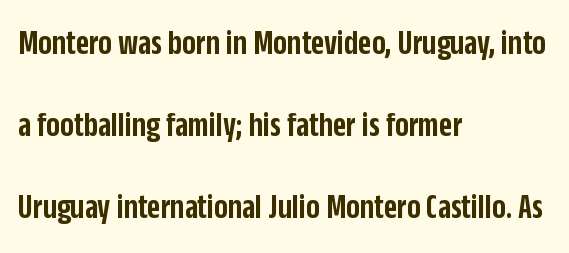
How would I describe the line gaps? Wide and relaxed. Upright lettering throughout. Do the characters align in a grid? No, the font is proportional. These lines carry some extra weight — a demibold, not a full bold. Honestly, there is no underline to notice here at all.
